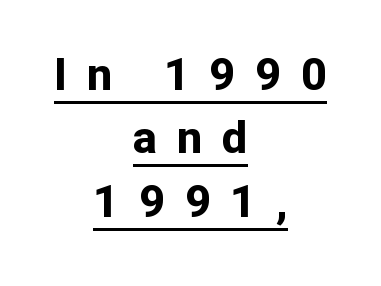
The designer left line spacing at the default. Typesetter's note: full bold, strokes at maximum text heaviness. Nothing sits at the stroke ends, so this counts as sans-serif. The words here are underlined.
